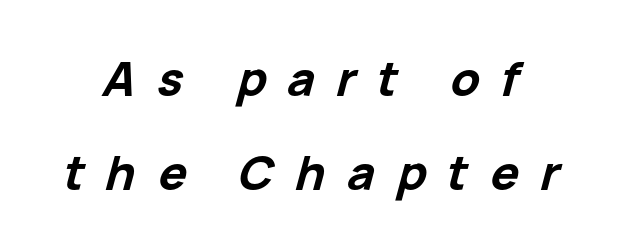
Q: Is the text bold? A: Yes.
Q: Is the text italic (slanted)? A: Yes, it leans right by about 15 degrees.
Q: Is the text underlined? A: No.
Q: Is the spacing between letters normal or unusually wide? A: Unusually wide.
Q: Is the spacing between lines tight, normal or loose? A: Loose.
Q: Width (condensed, normal, or wide)? A: Normal.
Q: Stroke contrast? A: Low.
Q: x-height? A: Medium.
Q: Monospaced? A: No.
